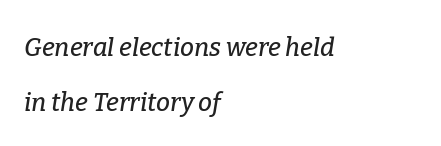
Q: Is the text italic (slanted)? A: Yes, it leans right by about 9 degrees.
Q: Is the text underlined? A: No.
Q: How is the paragraph aligned? A: Left-aligned.
Q: Is the spacing between letters normal or unusually wide? A: Normal.
Q: Is the spacing between lines tight, normal or loose? A: Loose.
